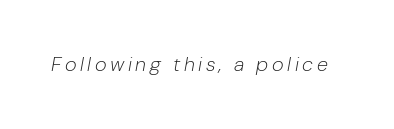
The image shows 20 px text type, italic (leaning right); set not underlined.
